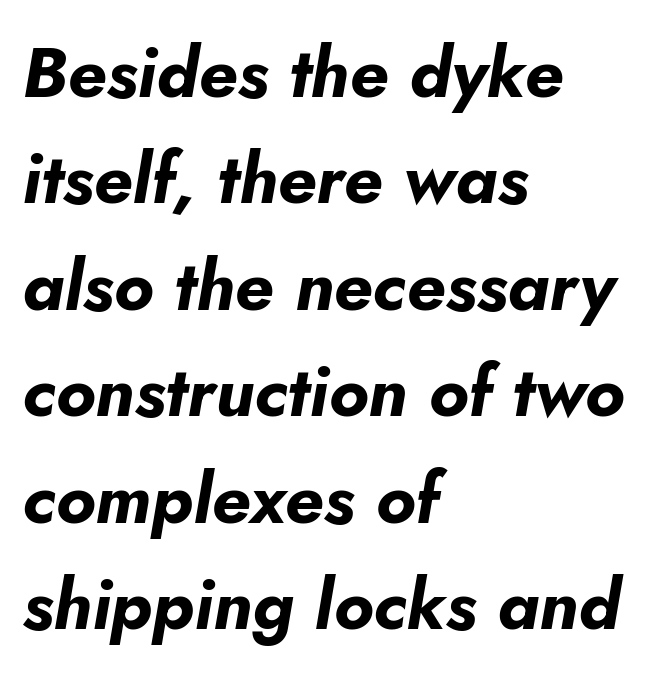
{"italic": "yes", "lean": "right", "slant_degrees": 5, "bold": "yes", "weight": "bold", "width": "normal", "stroke_contrast": "low", "x_height": "small", "monospaced": "no", "underline": "no", "align": "left", "line_spacing": "normal", "line_spacing_ratio": 1.52, "letter_spacing": "normal", "letter_spacing_em": 0.0, "glyph_px": 70}
